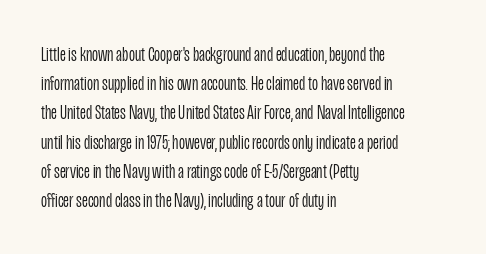
The image shows 21 px text type, upright; set left-aligned, normal line spacing (1.39x), normal letter spacing, not underlined.
